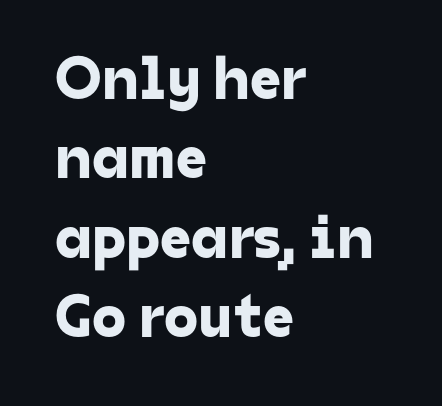
The face used here is proportionally spaced, like ordinary book or web type. This is sans-serif lettering, the kind often seen on screens and signage. Default kerning and tracking; the words read as compact shapes. The space directly below the letters is spotless. These lines stack with their left ends in a neat column.
